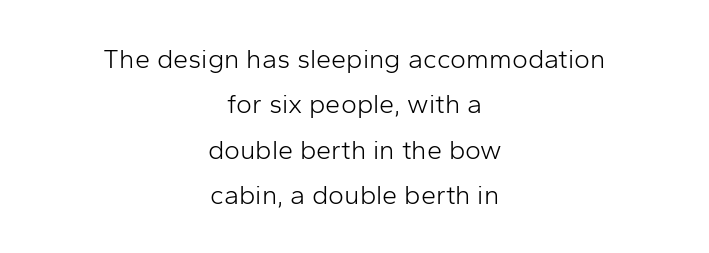
The strokes are not fattened; the text isn't bold. The type is set solid horizontally, with unmodified tracking. A bare baseline throughout the passage. The vertical gap from one line to the next is medium. Caption: multi-line text, centered on the measure. The type sits square on the baseline with zero lean.
